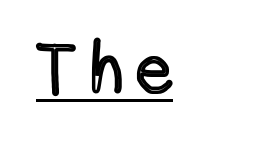
The image shows 69 px condensed type, upright; set left-aligned, unusually wide letter spacing (+0.23 em), underlined; a medium x-height.
